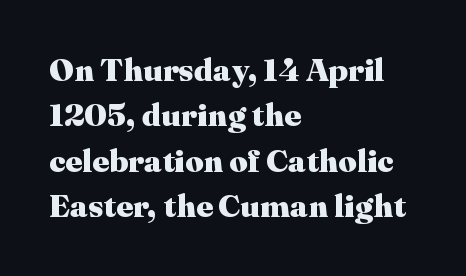
Q: Is the text bold? A: Yes.
Q: Is the text italic (slanted)? A: No, it is upright.
Q: Is the typeface a serif or a sans-serif typeface? A: Serif.
Q: Is the text underlined? A: No.
Q: How is the paragraph aligned? A: Left-aligned.
Q: Is the spacing between letters normal or unusually wide? A: Normal.
Q: Is the spacing between lines tight, normal or loose? A: Normal.
Q: Width (condensed, normal, or wide)? A: Normal.
Q: Stroke contrast? A: Medium.
Q: x-height? A: Medium.
Q: Monospaced? A: No.
